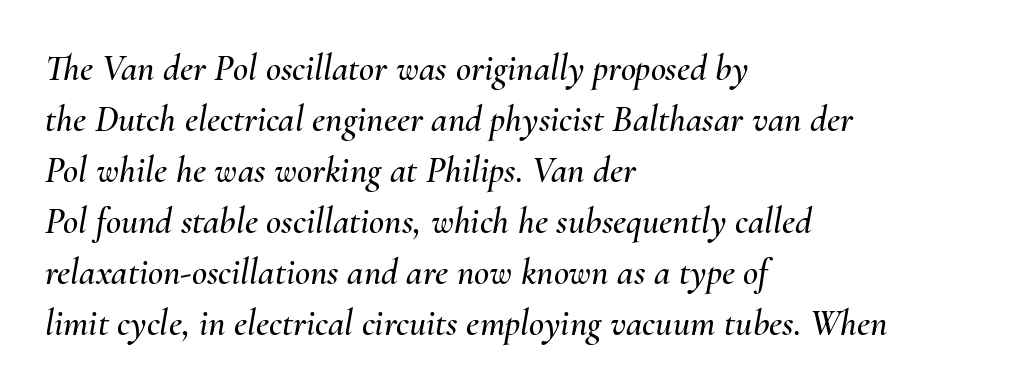
The image shows 37 px text type, italic (leaning right); set left-aligned, normal line spacing (1.38x), normal letter spacing, not underlined; medium stroke contrast and a small x-height.
